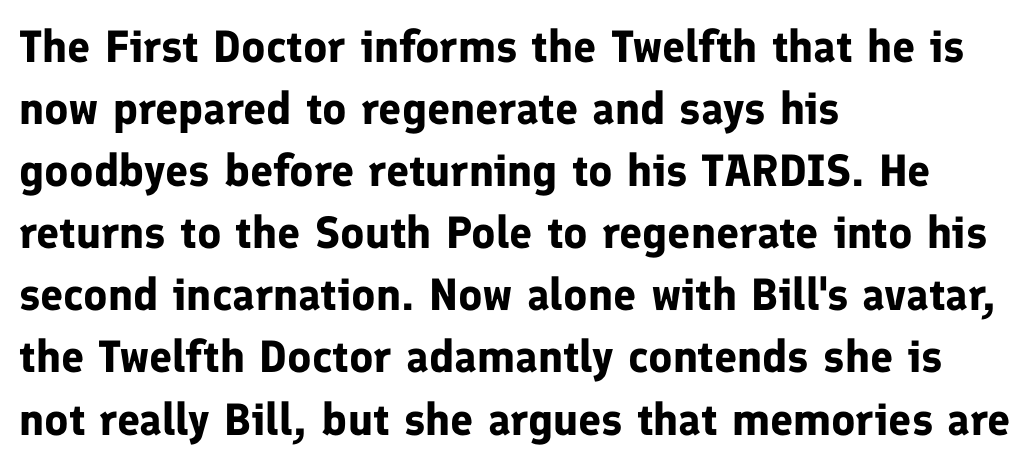
The image shows 45 px bold sans-serif type, upright; set left-aligned, normal line spacing (1.38x), normal letter spacing, not underlined; low stroke contrast and a medium x-height.
